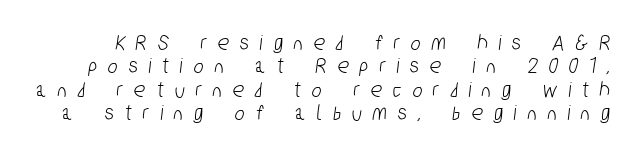
{"underline": "no", "line_spacing": "tight", "line_spacing_ratio": 1.02, "letter_spacing": "wide", "letter_spacing_em": 0.49, "glyph_px": 23}
